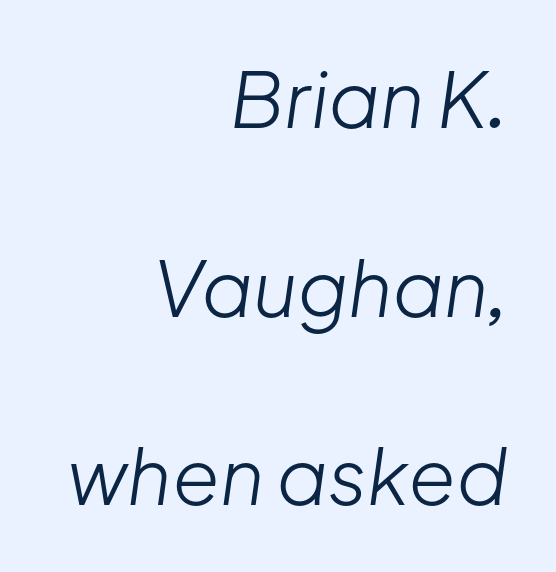
Q: Is the text bold? A: No.
Q: Is the text italic (slanted)? A: Yes, it leans right by about 8 degrees.
Q: Is the text underlined? A: No.
Q: How is the paragraph aligned? A: Right-aligned.
Q: Is the spacing between letters normal or unusually wide? A: Normal.
Q: Is the spacing between lines tight, normal or loose? A: Loose.
Q: Width (condensed, normal, or wide)? A: Normal.
Q: Stroke contrast? A: Low.
Q: x-height? A: Medium.
Q: Monospaced? A: No.
